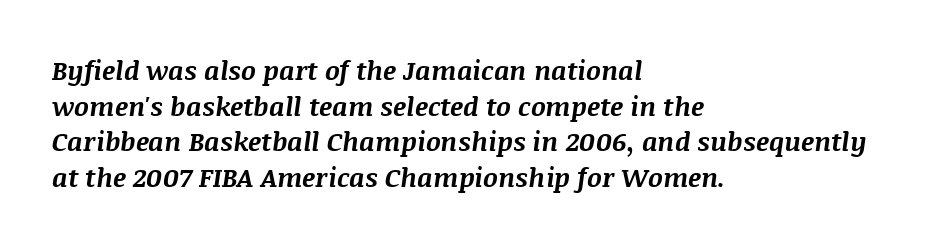
{"italic": "yes", "lean": "right", "slant_degrees": 8, "bold": "yes", "underline": "no", "align": "left", "line_spacing": "normal", "line_spacing_ratio": 1.37, "letter_spacing": "normal", "letter_spacing_em": 0.0, "glyph_px": 26}
